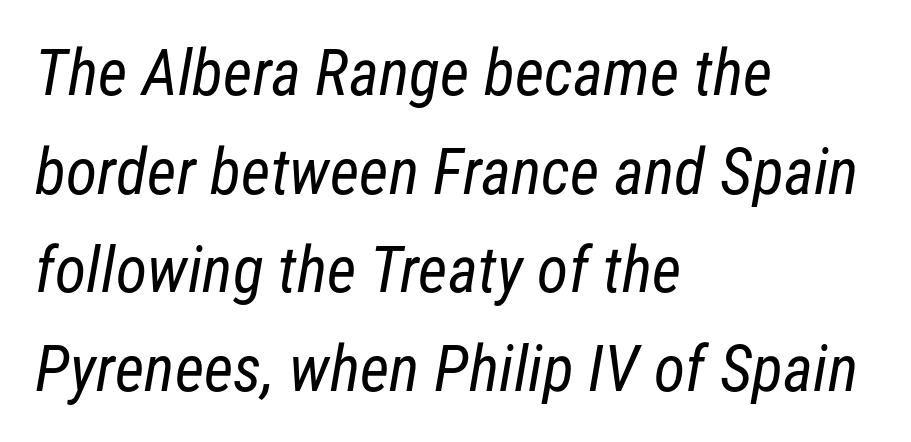
{"serif": "no", "bold": "no", "weight": "regular", "width": "condensed", "stroke_contrast": "low", "x_height": "medium", "monospaced": "no", "underline": "no", "align": "left", "line_spacing": "normal", "line_spacing_ratio": 1.54, "letter_spacing": "normal", "letter_spacing_em": 0.0, "glyph_px": 64}
